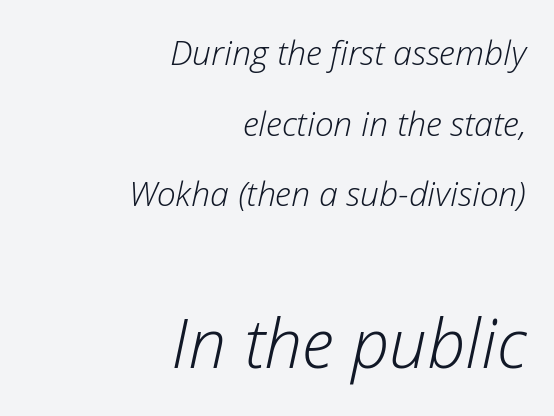
Q: Is the text bold? A: No.
Q: Is the text italic (slanted)? A: Yes, it leans right by about 12 degrees.
Q: Is the text underlined? A: No.
Q: How is the paragraph aligned? A: Right-aligned.
Q: Is the spacing between letters normal or unusually wide? A: Normal.
Q: Is the spacing between lines tight, normal or loose? A: Loose.
Q: Which block of text is set in a larger size, the first (top) or the second (bottom)? A: The second (bottom) one.
Q: Width (condensed, normal, or wide)? A: Normal.
Q: Stroke contrast? A: Low.
Q: x-height? A: Medium.
Q: Monospaced? A: No.
